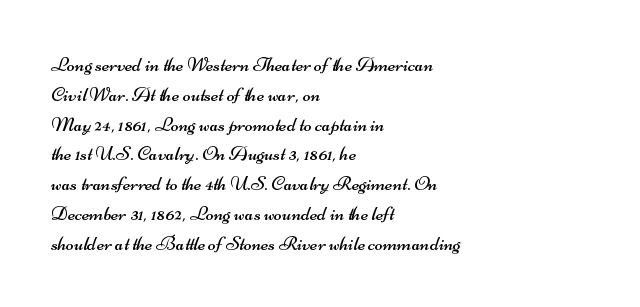
A quiet, ordinary-to-light weight characterises the typeface. This sample uses plain, unmodified letter spacing. Honestly, the row spacing looks completely unremarkable. The paragraph has a hard left edge and a soft right edge. Beneath every word, the page is bare.
